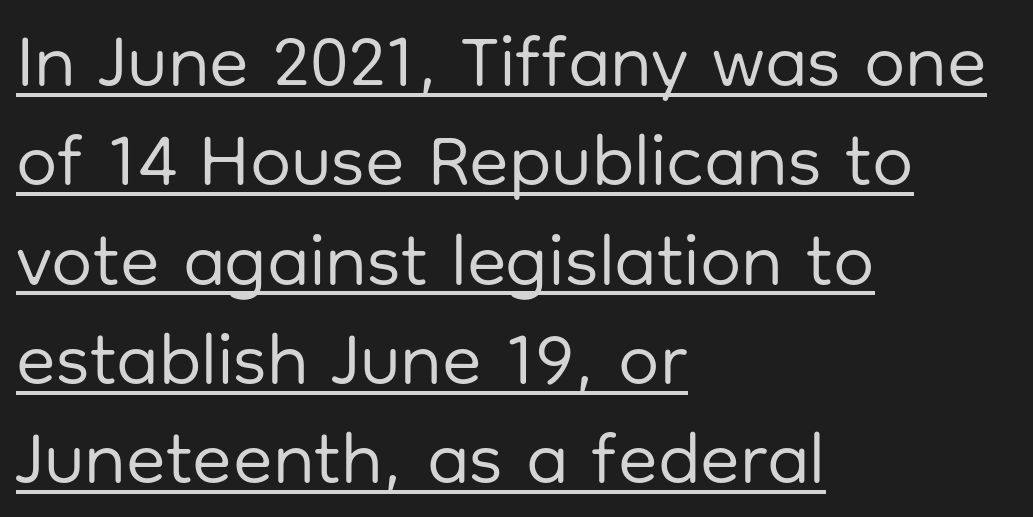
The image shows 73 px regular-weight sans-serif type, upright; set left-aligned, normal line spacing (1.36x), normal letter spacing, underlined; low stroke contrast and a medium x-height.
